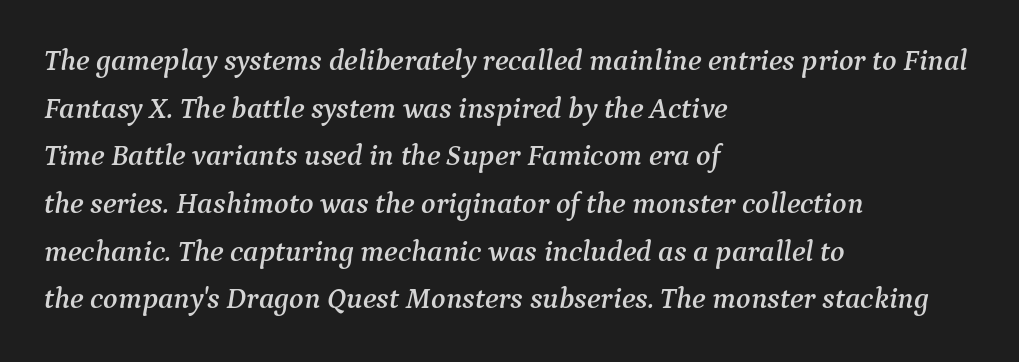
{"serif": "yes", "italic": "yes", "lean": "right", "slant_degrees": 9, "width": "normal", "stroke_contrast": "medium", "x_height": "medium", "monospaced": "no", "underline": "no", "align": "left", "line_spacing": "normal", "line_spacing_ratio": 1.59, "letter_spacing": "normal", "letter_spacing_em": 0.0, "glyph_px": 30}
